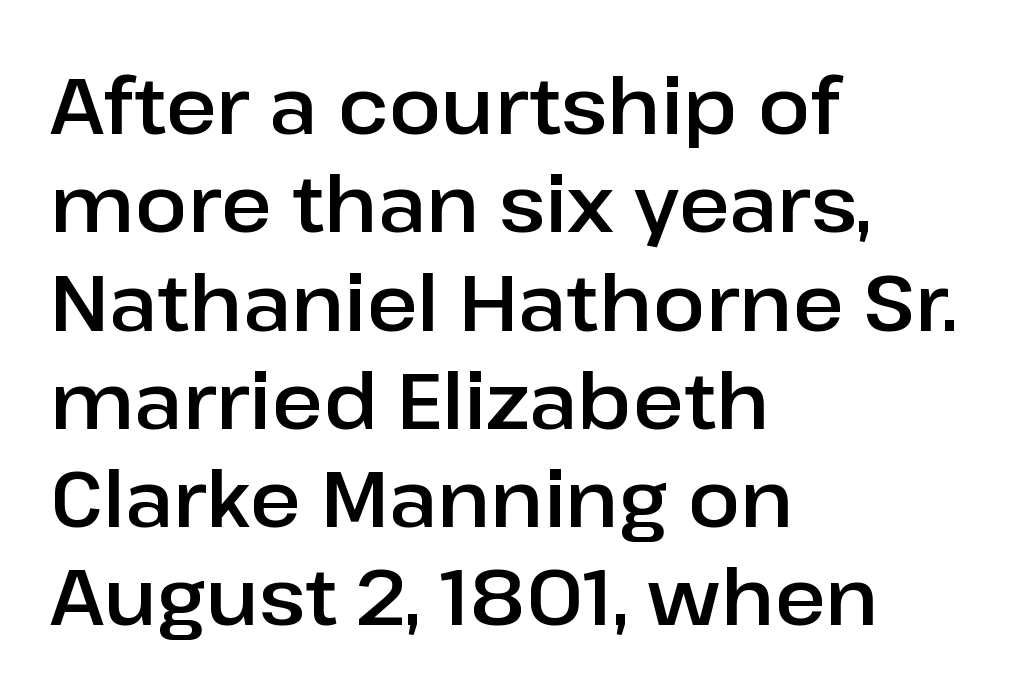
The image shows 78 px sans-serif type, upright; set left-aligned, normal line spacing (1.26x), normal letter spacing, not underlined; low stroke contrast and a medium x-height.
